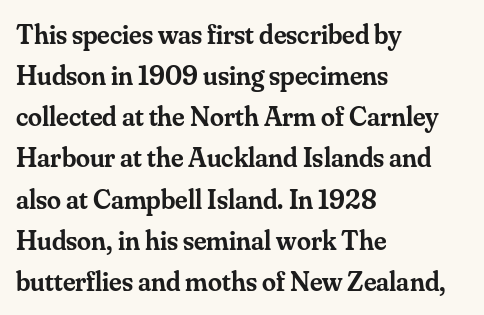
Q: Is the text bold? A: Semi-bold.
Q: Is the text italic (slanted)? A: No, it is upright.
Q: Is the typeface a serif or a sans-serif typeface? A: Serif.
Q: Is the text underlined? A: No.
Q: How is the paragraph aligned? A: Left-aligned.
Q: Is the spacing between letters normal or unusually wide? A: Normal.
Q: Is the spacing between lines tight, normal or loose? A: Normal.
Q: Width (condensed, normal, or wide)? A: Normal.
Q: Stroke contrast? A: Medium.
Q: x-height? A: Small.
Q: Monospaced? A: No.
